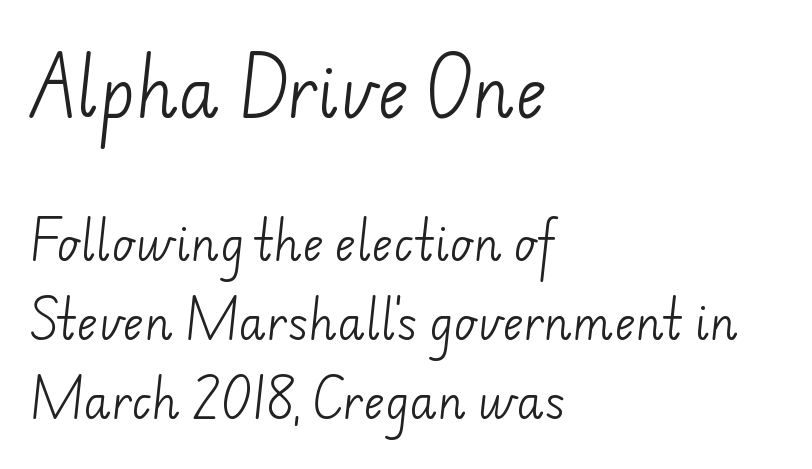
Descender tails drop into unmarked territory. The face used here is proportionally spaced, like ordinary book or web type. If you squint, the top block still reads clearly — it's the larger of the two. The text block is weighted toward the left margin, trailing off unevenly rightward. The letterforms sit shoulder to shoulder at normal distance. Is this a sans? Yes — the strokes have no serifs.
